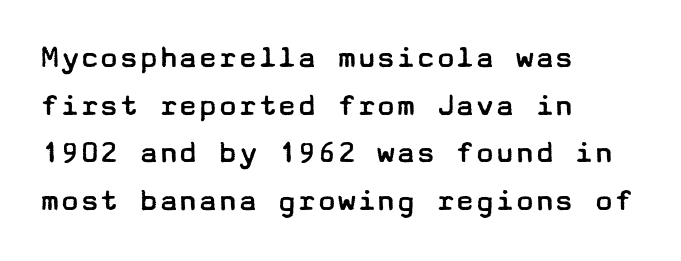
Q: Is the text bold? A: No.
Q: Is the text italic (slanted)? A: No, it is upright.
Q: Is the typeface a serif or a sans-serif typeface? A: Sans-serif.
Q: Is the text underlined? A: No.
Q: How is the paragraph aligned? A: Left-aligned.
Q: Is the spacing between letters normal or unusually wide? A: Normal.
Q: Is the spacing between lines tight, normal or loose? A: Normal.
Q: Width (condensed, normal, or wide)? A: Wide.
Q: Stroke contrast? A: Low.
Q: x-height? A: Medium.
